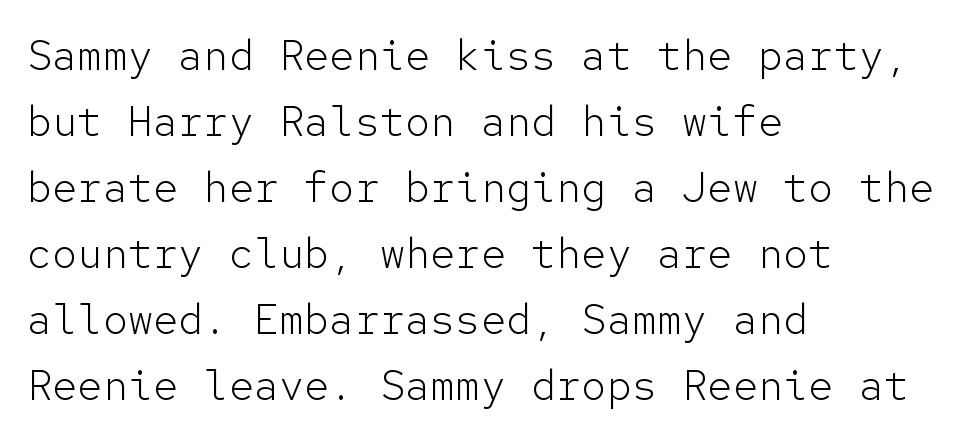
Q: Is the text bold? A: No.
Q: Is the text italic (slanted)? A: No, it is upright.
Q: Is the typeface a serif or a sans-serif typeface? A: Sans-serif.
Q: Is the text underlined? A: No.
Q: How is the paragraph aligned? A: Left-aligned.
Q: Is the spacing between letters normal or unusually wide? A: Normal.
Q: Is the spacing between lines tight, normal or loose? A: Normal.
Q: Width (condensed, normal, or wide)? A: Normal.
Q: Stroke contrast? A: Low.
Q: x-height? A: Medium.
Q: Monospaced? A: Yes.
